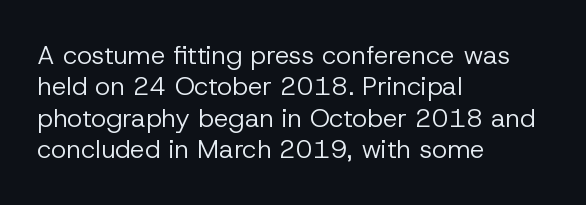
Q: Is the text bold? A: No.
Q: Is the text italic (slanted)? A: No, it is upright.
Q: Is the text underlined? A: No.
Q: How is the paragraph aligned? A: Left-aligned.
Q: Is the spacing between letters normal or unusually wide? A: Normal.
